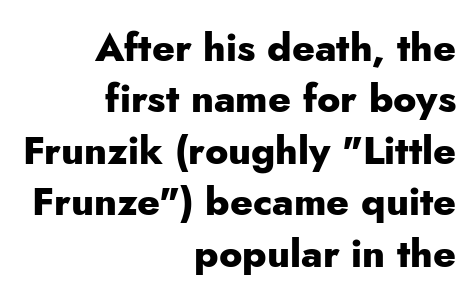
The image shows 39 px heavy sans-serif type, upright; set right-aligned, normal line spacing (1.32x), normal letter spacing, not underlined; low stroke contrast and a small x-height.
